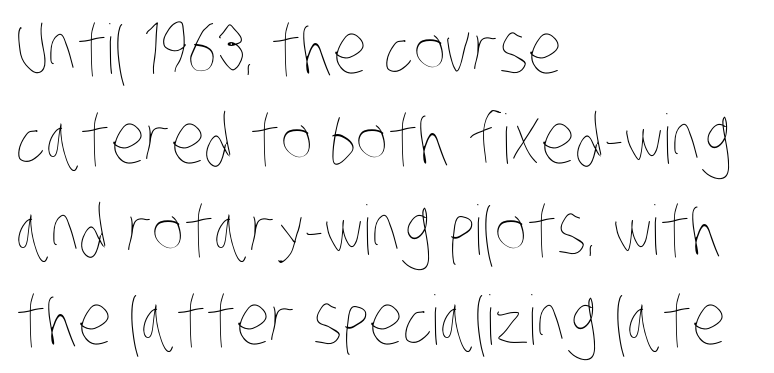
In CSS terms this would be text-align: left. Only glyphs here, with clear space below each row. These lines sit exactly where default settings would place them. No chunkiness to these letters — they're not bold.
